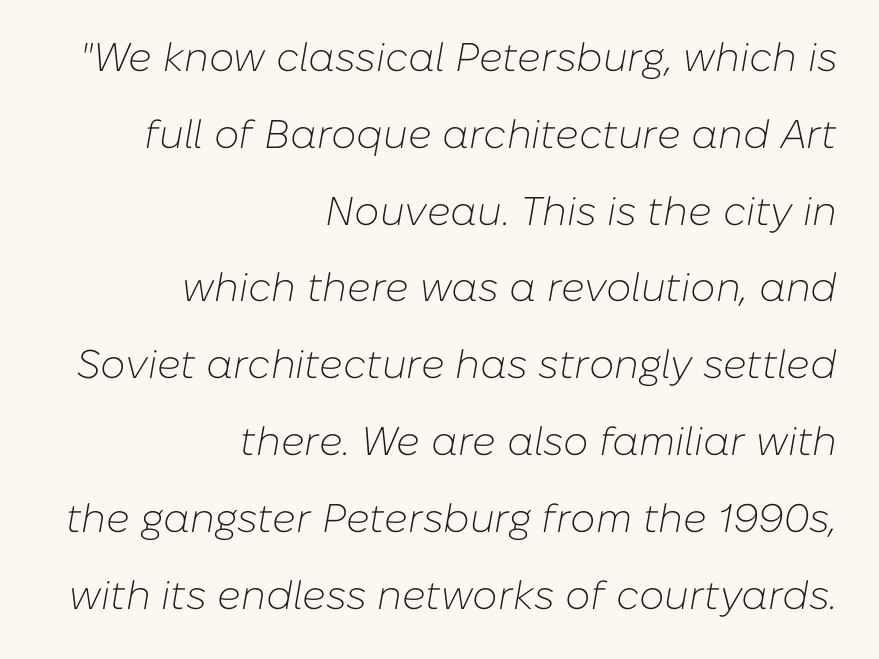
Q: Is the text bold? A: No.
Q: Is the text italic (slanted)? A: Yes, it leans right by about 10 degrees.
Q: Is the text underlined? A: No.
Q: How is the paragraph aligned? A: Right-aligned.
Q: Is the spacing between letters normal or unusually wide? A: Normal.
Q: Is the spacing between lines tight, normal or loose? A: Loose.
Q: Width (condensed, normal, or wide)? A: Normal.
Q: Stroke contrast? A: Low.
Q: x-height? A: Medium.
Q: Monospaced? A: No.
